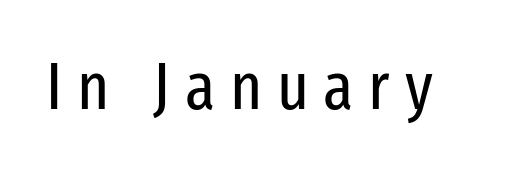
Q: Is the text bold? A: No.
Q: Is the text italic (slanted)? A: No, it is upright.
Q: Is the typeface a serif or a sans-serif typeface? A: Sans-serif.
Q: Is the text underlined? A: No.
Q: Is the spacing between letters normal or unusually wide? A: Unusually wide.
Q: Width (condensed, normal, or wide)? A: Condensed.
Q: Stroke contrast? A: Low.
Q: x-height? A: Medium.
Q: Monospaced? A: No.
